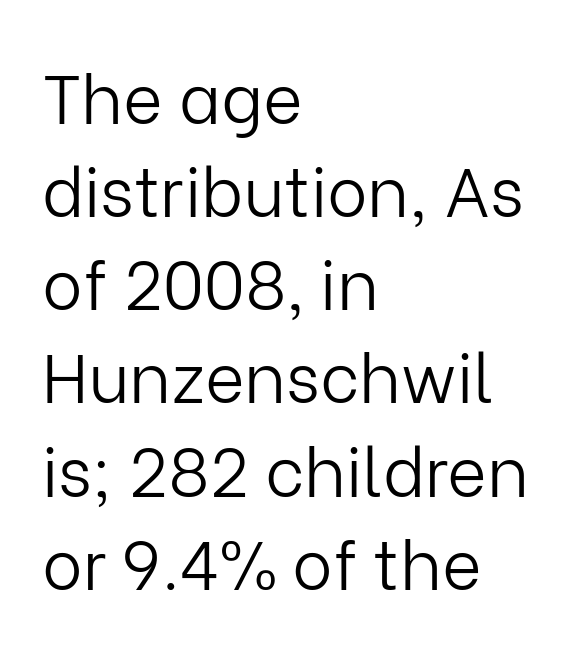
Q: Is the text bold? A: No.
Q: Is the text italic (slanted)? A: No, it is upright.
Q: Is the typeface a serif or a sans-serif typeface? A: Sans-serif.
Q: Is the text underlined? A: No.
Q: How is the paragraph aligned? A: Left-aligned.
Q: Is the spacing between letters normal or unusually wide? A: Normal.
Q: Is the spacing between lines tight, normal or loose? A: Normal.
Q: Width (condensed, normal, or wide)? A: Normal.
Q: Stroke contrast? A: Low.
Q: x-height? A: Medium.
Q: Monospaced? A: No.
